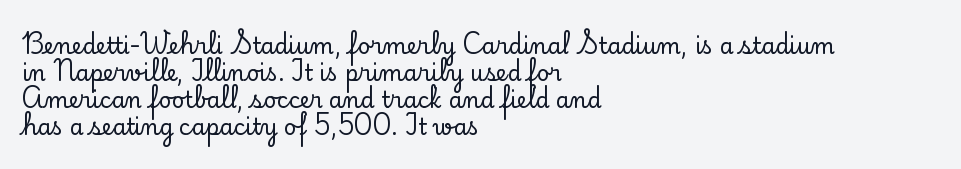
Is the block centered? No — it sits flush against the left margin. Beneath every word, the page is bare. What stands out about the letter spacing? Nothing — it is the standard amount. The lettering stays uniformly vertical, giving the passage a roman look.
